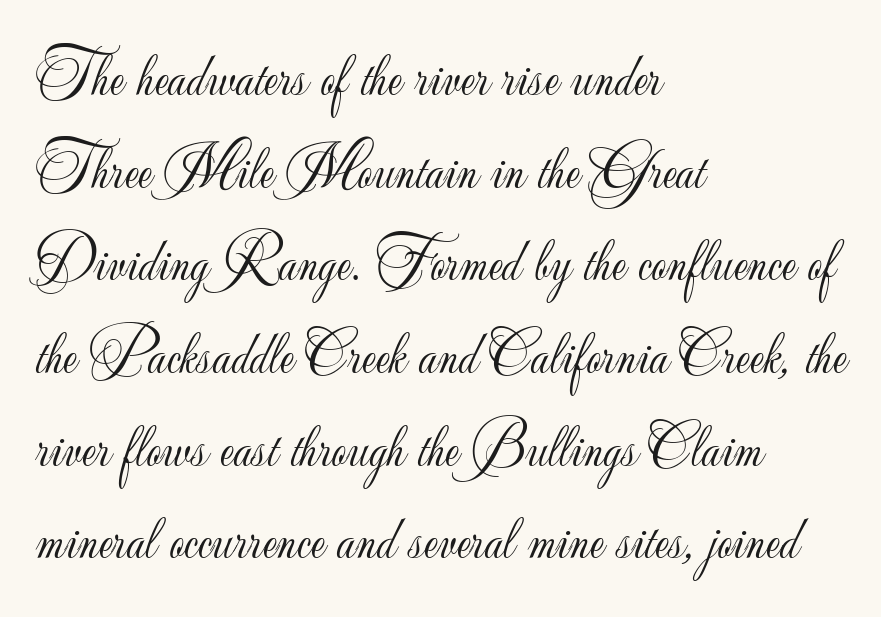
{"serif": "no", "bold": "no", "weight": "light", "width": "normal", "stroke_contrast": "low", "x_height": "small", "monospaced": "no", "underline": "no", "align": "left", "line_spacing": "normal", "line_spacing_ratio": 1.57, "letter_spacing": "normal", "letter_spacing_em": 0.0, "glyph_px": 59}
